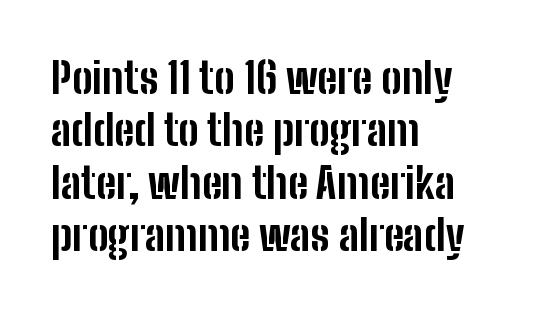
{"serif": "no", "italic": "no", "bold": "yes", "weight": "bold", "width": "condensed", "stroke_contrast": "low", "x_height": "medium", "monospaced": "no", "underline": "no", "align": "left", "line_spacing_ratio": 1.22, "letter_spacing": "normal", "letter_spacing_em": 0.0, "glyph_px": 43}
